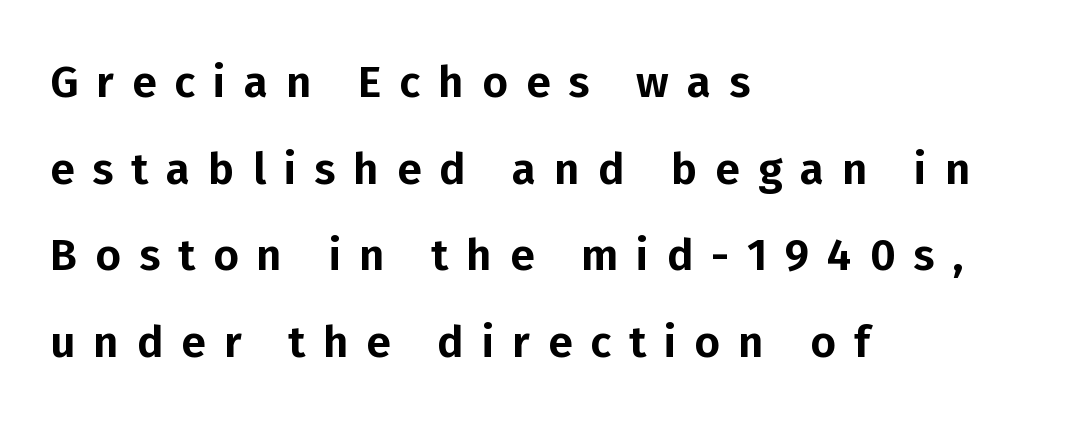
The image shows 44 px sans-serif type, upright; set left-aligned, loose line spacing (1.97x), unusually wide letter spacing (+0.41 em), not underlined; low stroke contrast and a medium x-height.
